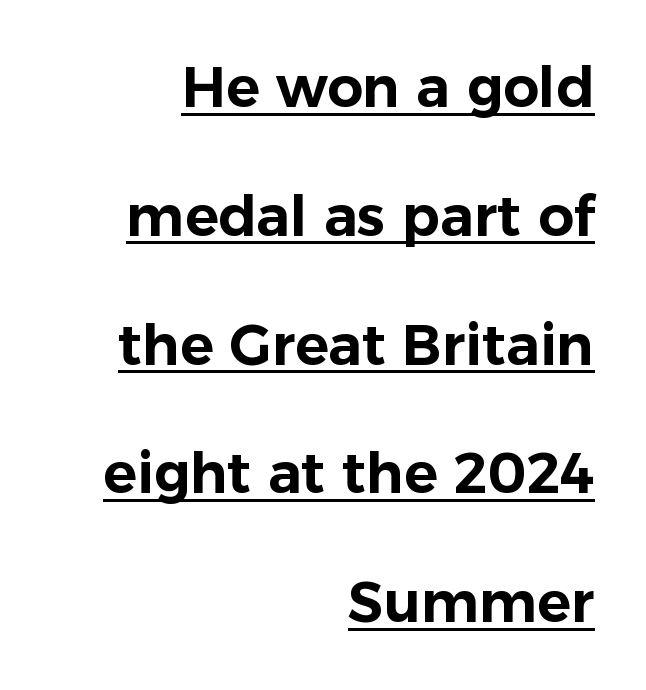
The image shows 56 px sans-serif type, upright; set right-aligned, loose line spacing (2.3x), normal letter spacing, underlined; low stroke contrast and a medium x-height.
